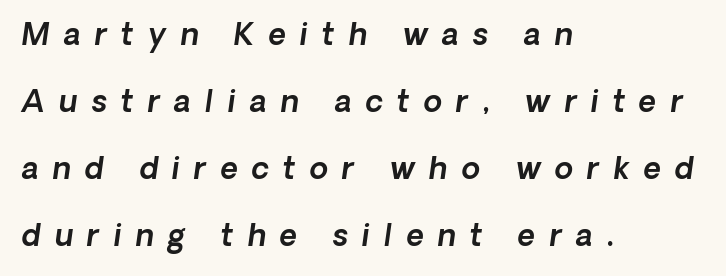
Q: Is the text italic (slanted)? A: Yes, it leans right by about 8 degrees.
Q: Is the text underlined? A: No.
Q: How is the paragraph aligned? A: Left-aligned.
Q: Is the spacing between letters normal or unusually wide? A: Unusually wide.
Q: Is the spacing between lines tight, normal or loose? A: Loose.
Q: Width (condensed, normal, or wide)? A: Normal.
Q: x-height? A: Medium.
Q: Monospaced? A: No.
